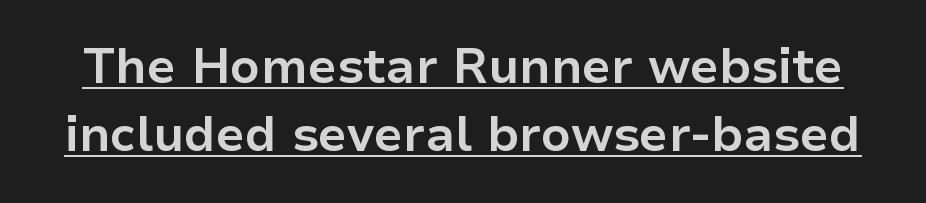
Q: Is the text bold? A: Yes.
Q: Is the text italic (slanted)? A: No, it is upright.
Q: Is the typeface a serif or a sans-serif typeface? A: Sans-serif.
Q: Is the text underlined? A: Yes.
Q: Is the spacing between letters normal or unusually wide? A: Normal.
Q: Is the spacing between lines tight, normal or loose? A: Normal.
Q: Width (condensed, normal, or wide)? A: Normal.
Q: Stroke contrast? A: Low.
Q: x-height? A: Medium.
Q: Monospaced? A: No.
